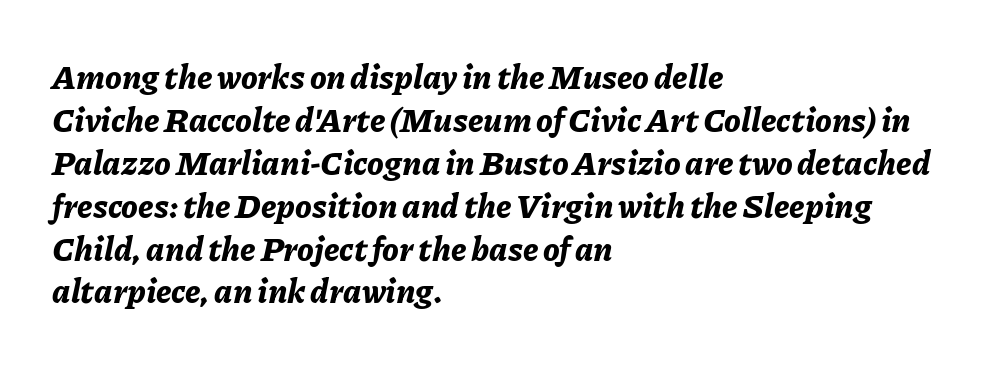
{"italic": "yes", "lean": "right", "slant_degrees": 11, "bold": "yes", "weight": "bold", "width": "normal", "stroke_contrast": "low", "x_height": "medium", "monospaced": "no", "underline": "no", "align": "left", "line_spacing": "normal", "line_spacing_ratio": 1.3, "letter_spacing": "normal", "letter_spacing_em": 0.0, "glyph_px": 33}
